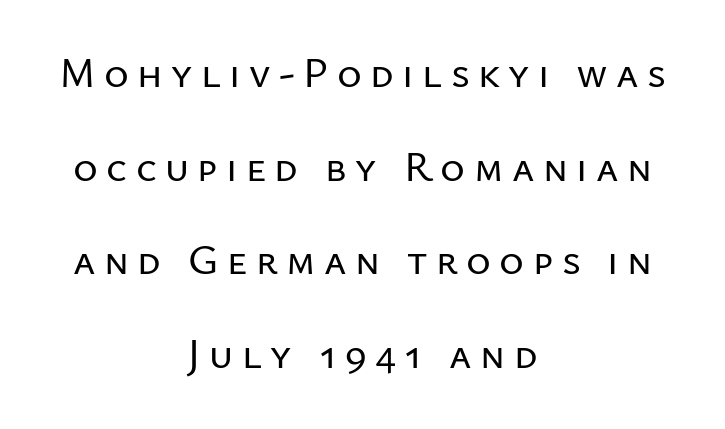
{"serif": "no", "italic": "no", "width": "normal", "stroke_contrast": "low", "x_height": "medium", "monospaced": "no", "underline": "no", "align": "center", "line_spacing": "loose", "line_spacing_ratio": 2.23, "letter_spacing": "wide", "letter_spacing_em": 0.2, "glyph_px": 42}
